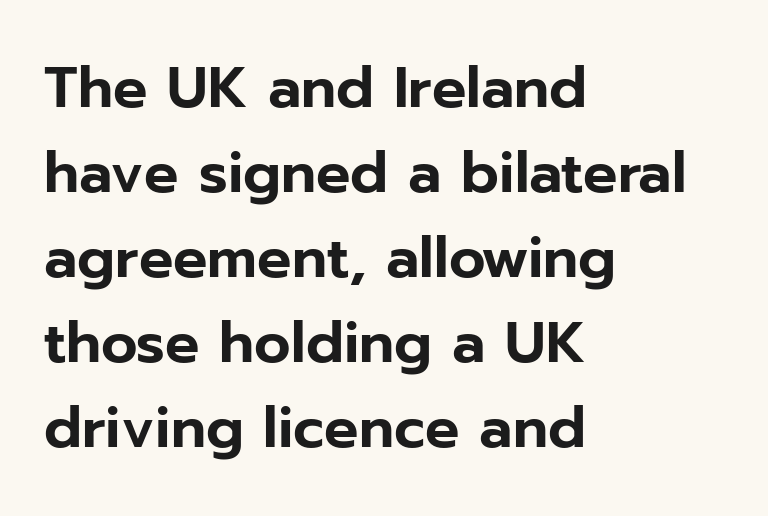
{"serif": "no", "italic": "no", "width": "normal", "stroke_contrast": "low", "x_height": "medium", "monospaced": "no", "underline": "no", "align": "left", "line_spacing": "normal", "line_spacing_ratio": 1.49, "letter_spacing": "normal", "letter_spacing_em": 0.0, "glyph_px": 57}
